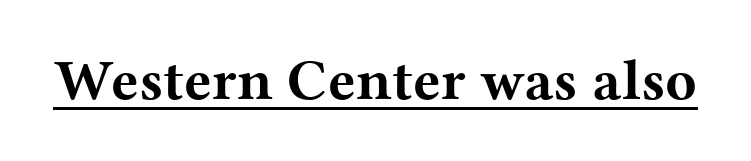
{"serif": "yes", "italic": "no", "bold": "yes", "weight": "bold", "width": "wide", "stroke_contrast": "medium", "x_height": "medium", "monospaced": "no", "underline": "yes", "letter_spacing": "normal", "letter_spacing_em": 0.0, "glyph_px": 58}
